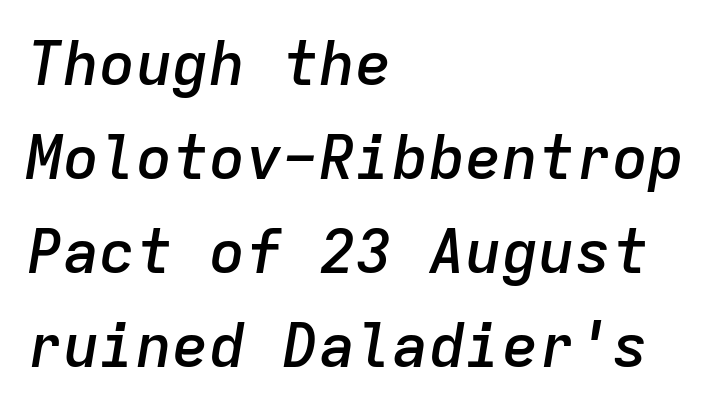
Q: Is the text bold? A: Semi-bold.
Q: Is the text italic (slanted)? A: Yes, it leans right by about 9 degrees.
Q: Is the text underlined? A: No.
Q: How is the paragraph aligned? A: Left-aligned.
Q: Is the spacing between letters normal or unusually wide? A: Normal.
Q: Is the spacing between lines tight, normal or loose? A: Normal.
Q: Width (condensed, normal, or wide)? A: Normal.
Q: Stroke contrast? A: Low.
Q: x-height? A: Medium.
Q: Monospaced? A: Yes.
